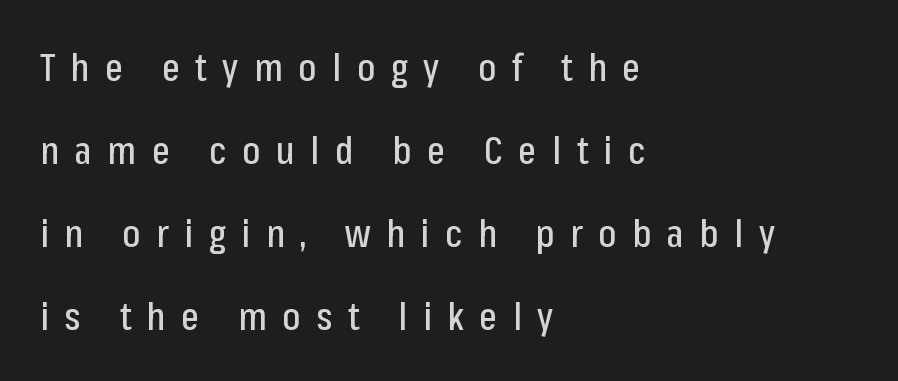
Q: Is the text italic (slanted)? A: No, it is upright.
Q: Is the typeface a serif or a sans-serif typeface? A: Sans-serif.
Q: Is the text underlined? A: No.
Q: How is the paragraph aligned? A: Left-aligned.
Q: Is the spacing between letters normal or unusually wide? A: Unusually wide.
Q: Is the spacing between lines tight, normal or loose? A: Loose.
Q: Width (condensed, normal, or wide)? A: Condensed.
Q: Stroke contrast? A: Low.
Q: x-height? A: Medium.
Q: Monospaced? A: No.
